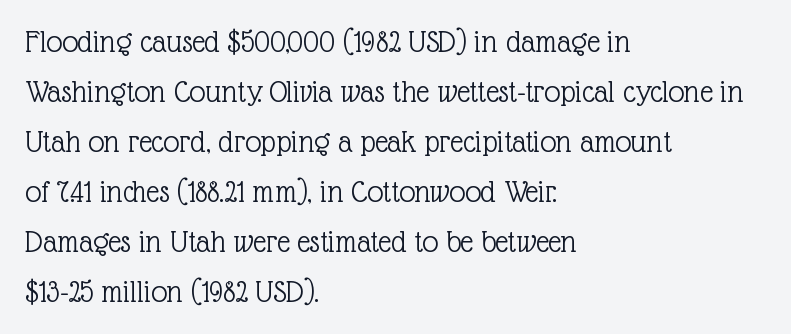
Horizontally, the lines are justified to the leading edge only. Italic: no, the glyphs are upright roman. Between one letter and the next there's only the usual sliver of space. Interline gaps are of average width in this sample.
